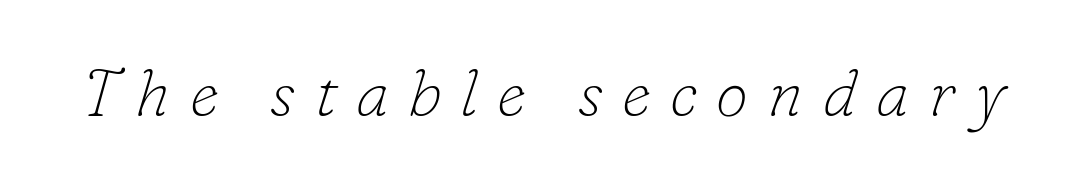
Q: Is the text bold? A: No.
Q: Is the text italic (slanted)? A: Yes, it leans right by about 16 degrees.
Q: Is the typeface a serif or a sans-serif typeface? A: Serif.
Q: Is the text underlined? A: No.
Q: Is the spacing between letters normal or unusually wide? A: Unusually wide.
Q: Width (condensed, normal, or wide)? A: Normal.
Q: Stroke contrast? A: Low.
Q: x-height? A: Small.
Q: Monospaced? A: No.
